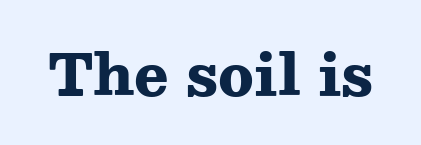
Spacing verdict: proportional, widths tailored to each character. Between one letter and the next there's only the usual sliver of space. These lines were composed using upright roman letters. Does the type have serifs? Yes, each stem ends in a small foot. Each glyph is drawn with heavy, bold strokes. This rendering features lettering with no underline.
